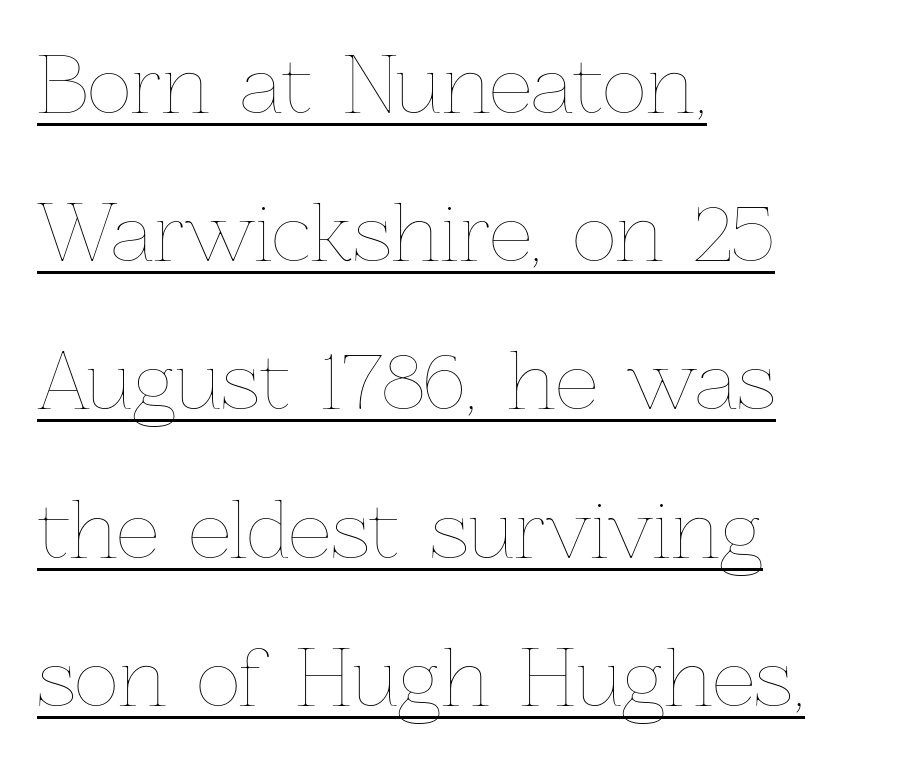
Q: Is the text bold? A: No.
Q: Is the text italic (slanted)? A: No, it is upright.
Q: Is the text underlined? A: Yes.
Q: How is the paragraph aligned? A: Left-aligned.
Q: Is the spacing between letters normal or unusually wide? A: Normal.
Q: Is the spacing between lines tight, normal or loose? A: Loose.
Q: Width (condensed, normal, or wide)? A: Normal.
Q: Stroke contrast? A: Low.
Q: x-height? A: Medium.
Q: Monospaced? A: No.
